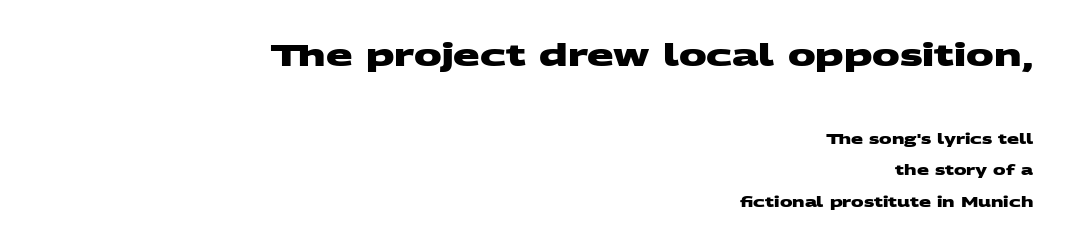
{"serif": "no", "bold": "yes", "weight": "heavy", "width": "wide", "stroke_contrast": "medium", "x_height": "large", "monospaced": "no", "underline": "no", "align": "right", "line_spacing": "loose", "line_spacing_ratio": 2.25, "letter_spacing": "normal", "letter_spacing_em": 0.0, "larger_block": "first", "size_ratio": 2.21, "glyph_px": 31}
